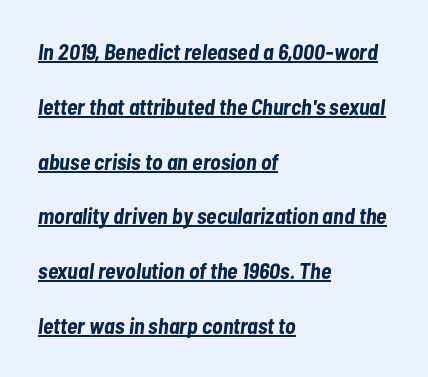
{"italic": "yes", "lean": "right", "slant_degrees": 7, "bold": "yes", "underline": "yes", "align": "left", "line_spacing": "loose", "line_spacing_ratio": 2.49, "letter_spacing": "normal", "letter_spacing_em": 0.0, "glyph_px": 22}
